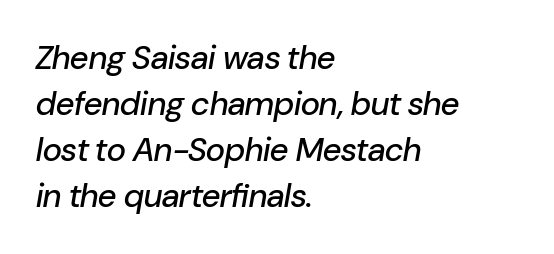
The image shows 33 px text type, italic (leaning right); set left-aligned, normal line spacing (1.39x), normal letter spacing, not underlined; low stroke contrast and a medium x-height.
